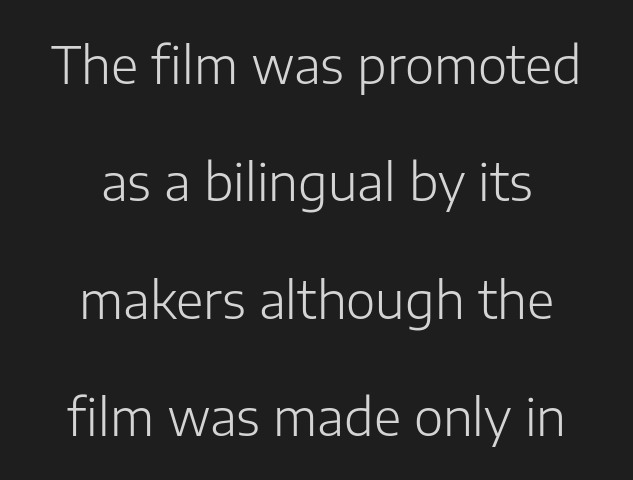
Centered paragraph, ragged on both sides. Summary of vertical rhythm: relaxed, with wide interline spacing. The letters stand upright; this is a roman face. This sample has the flowing, uneven cadence of proportional lettering. The gap between lines stays unmarked.
